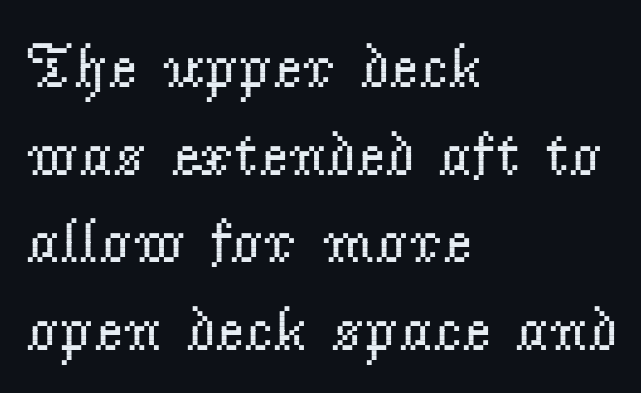
{"serif": "yes", "italic": "no", "bold": "no", "weight": "regular", "width": "normal", "stroke_contrast": "low", "x_height": "small", "monospaced": "no", "underline": "no", "align": "left", "line_spacing": "normal", "line_spacing_ratio": 1.39, "letter_spacing": "normal", "letter_spacing_em": 0.0, "glyph_px": 63}
